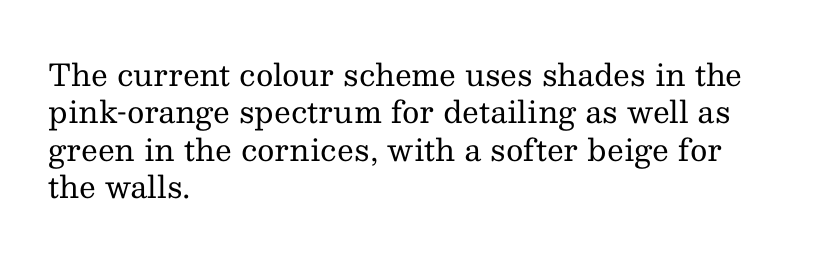
Q: Is the text bold? A: No.
Q: Is the text italic (slanted)? A: No, it is upright.
Q: Is the typeface a serif or a sans-serif typeface? A: Serif.
Q: Is the text underlined? A: No.
Q: How is the paragraph aligned? A: Left-aligned.
Q: Is the spacing between letters normal or unusually wide? A: Normal.
Q: Is the spacing between lines tight, normal or loose? A: Normal.
Q: Width (condensed, normal, or wide)? A: Normal.
Q: Stroke contrast? A: Medium.
Q: x-height? A: Medium.
Q: Monospaced? A: No.
